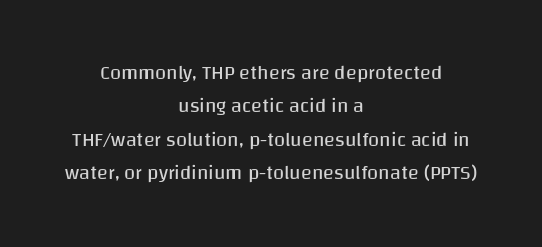
The image shows 20 px text type, upright; set centered, normal line spacing (1.67x), normal letter spacing, not underlined.
